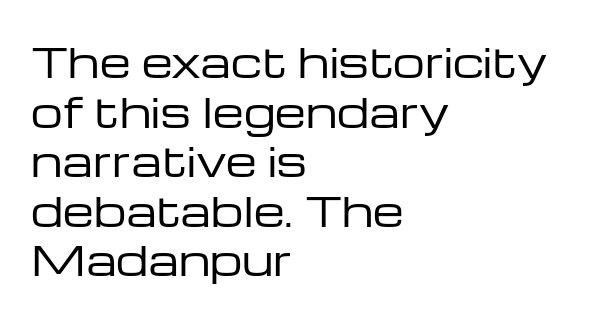
The specimen reads as upright at a glance. Do the characters align in a grid? No, the font is proportional. The typesetting does not lean heavy: it is not bold. Words float on clear page, feet unadorned. Unlike a traditional serif, this face leaves its strokes unadorned.
